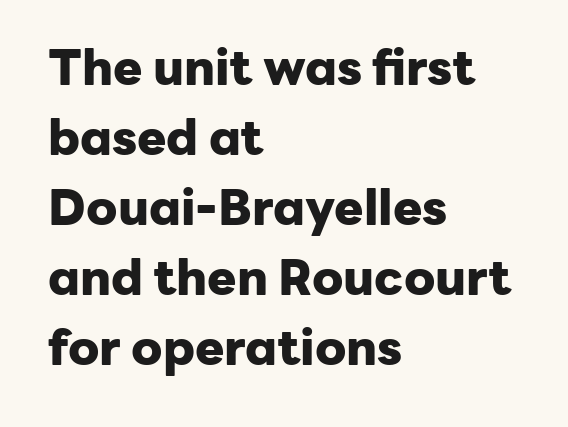
The image shows 49 px heavy sans-serif type, upright; set left-aligned, normal line spacing (1.43x), normal letter spacing, not underlined; low stroke contrast and a medium x-height.
